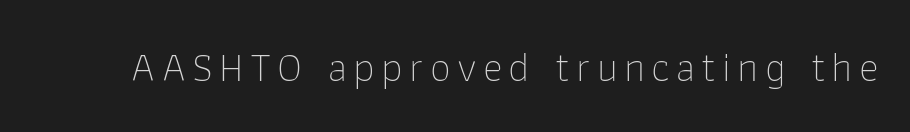
{"serif": "no", "italic": "no", "bold": "no", "weight": "thin", "width": "normal", "stroke_contrast": "low", "x_height": "medium", "monospaced": "no", "underline": "no", "glyph_px": 42}
